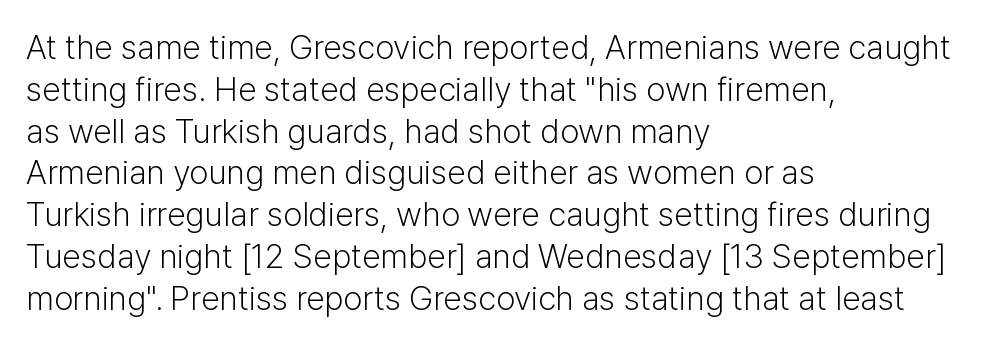
Q: Is the text bold? A: No.
Q: Is the text italic (slanted)? A: No, it is upright.
Q: Is the typeface a serif or a sans-serif typeface? A: Sans-serif.
Q: Is the text underlined? A: No.
Q: How is the paragraph aligned? A: Left-aligned.
Q: Is the spacing between letters normal or unusually wide? A: Normal.
Q: Width (condensed, normal, or wide)? A: Normal.
Q: Stroke contrast? A: Low.
Q: x-height? A: Medium.
Q: Monospaced? A: No.
